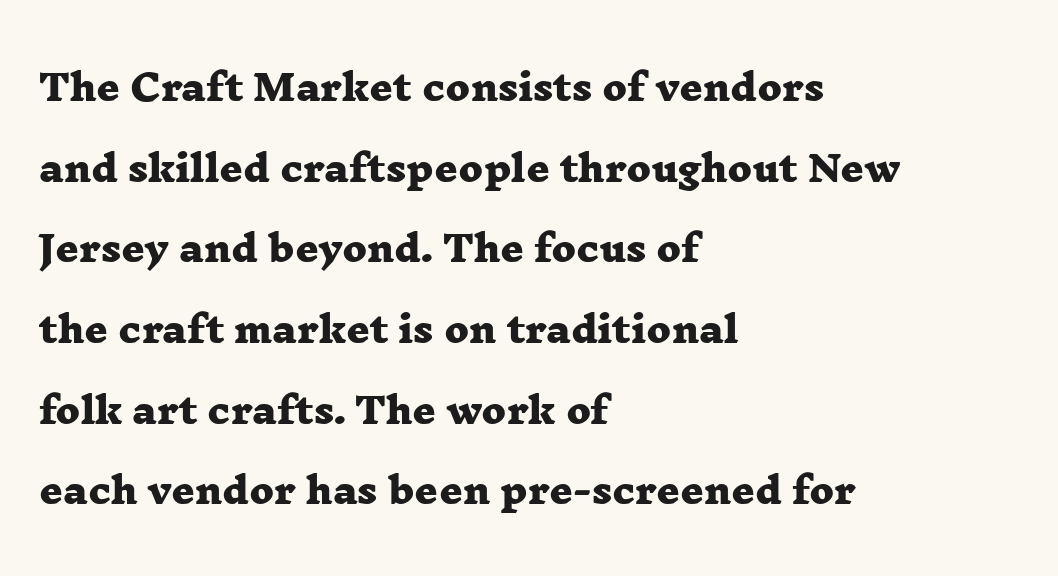
{"serif": "yes", "bold": "yes", "weight": "heavy", "width": "wide", "stroke_contrast": "low", "x_height": "medium", "monospaced": "no", "underline": "no", "align": "left", "line_spacing": "loose", "line_spacing_ratio": 2.24, "letter_spacing": "normal", "letter_spacing_em": 0.0, "glyph_px": 36}
